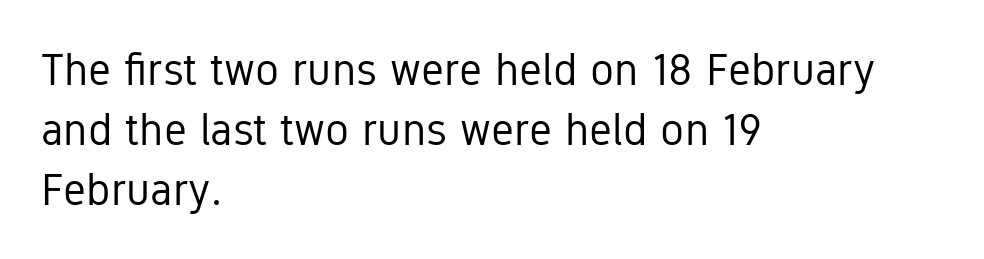
{"serif": "no", "italic": "no", "bold": "no", "weight": "regular", "width": "condensed", "stroke_contrast": "low", "x_height": "medium", "monospaced": "no", "underline": "no", "align": "left", "line_spacing": "normal", "line_spacing_ratio": 1.33, "letter_spacing": "normal", "letter_spacing_em": 0.0, "glyph_px": 45}
